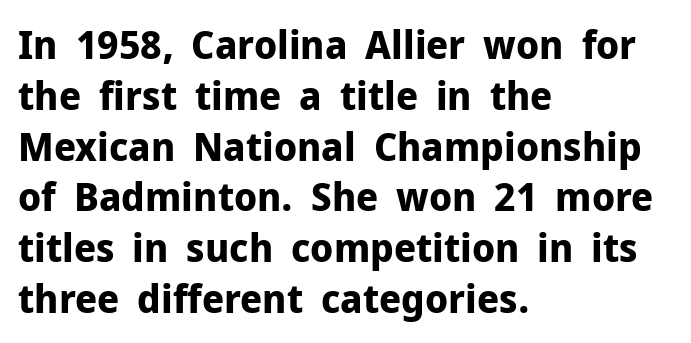
Q: Is the text bold? A: Yes.
Q: Is the text italic (slanted)? A: No, it is upright.
Q: Is the typeface a serif or a sans-serif typeface? A: Sans-serif.
Q: Is the text underlined? A: No.
Q: How is the paragraph aligned? A: Left-aligned.
Q: Is the spacing between letters normal or unusually wide? A: Normal.
Q: Is the spacing between lines tight, normal or loose? A: Normal.
Q: Width (condensed, normal, or wide)? A: Normal.
Q: Stroke contrast? A: Low.
Q: x-height? A: Medium.
Q: Monospaced? A: No.
